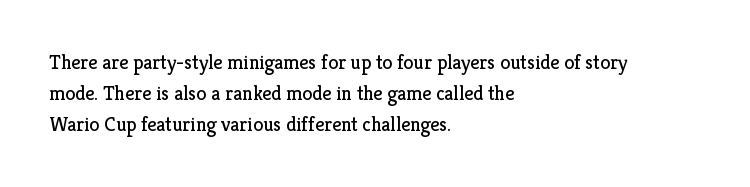
Q: Is the text bold? A: No.
Q: Is the text italic (slanted)? A: No, it is upright.
Q: Is the text underlined? A: No.
Q: How is the paragraph aligned? A: Left-aligned.
Q: Is the spacing between letters normal or unusually wide? A: Normal.
Q: Is the spacing between lines tight, normal or loose? A: Normal.
